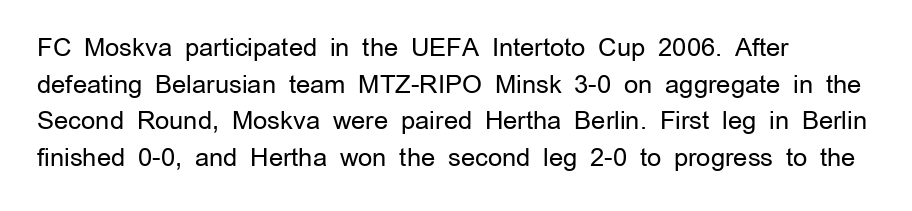
The image shows 25 px text type, upright; set left-aligned, normal line spacing (1.47x), normal letter spacing, not underlined.
